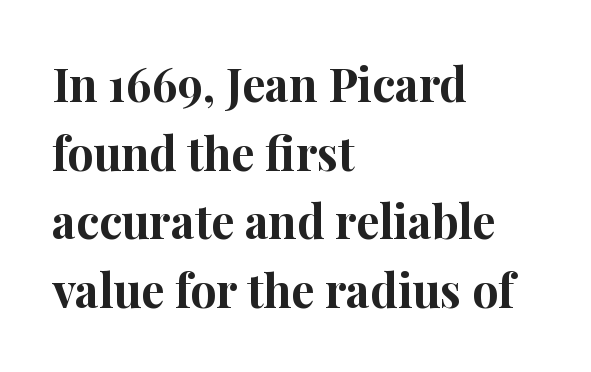
Q: Is the text bold? A: Yes.
Q: Is the text italic (slanted)? A: No, it is upright.
Q: Is the typeface a serif or a sans-serif typeface? A: Serif.
Q: Is the text underlined? A: No.
Q: How is the paragraph aligned? A: Left-aligned.
Q: Is the spacing between letters normal or unusually wide? A: Normal.
Q: Is the spacing between lines tight, normal or loose? A: Normal.
Q: Width (condensed, normal, or wide)? A: Normal.
Q: Stroke contrast? A: High.
Q: x-height? A: Medium.
Q: Monospaced? A: No.
